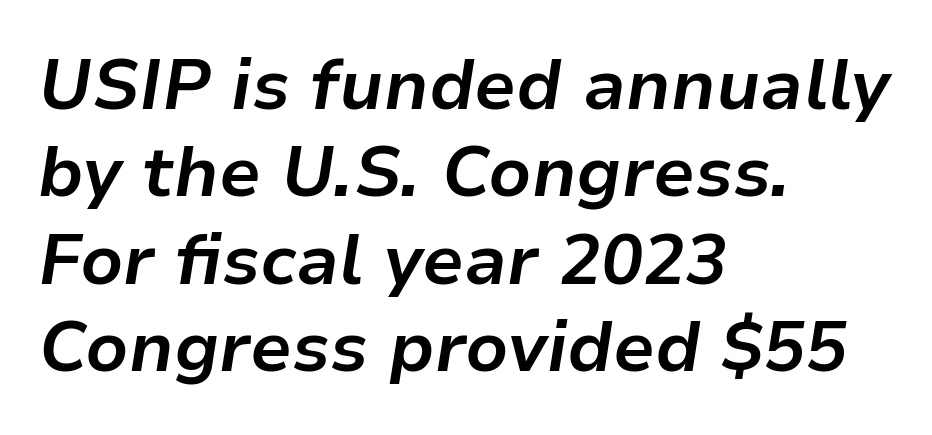
The image shows 70 px bold type, italic (leaning right); set left-aligned, normal line spacing (1.25x), normal letter spacing, not underlined; low stroke contrast and a medium x-height.
